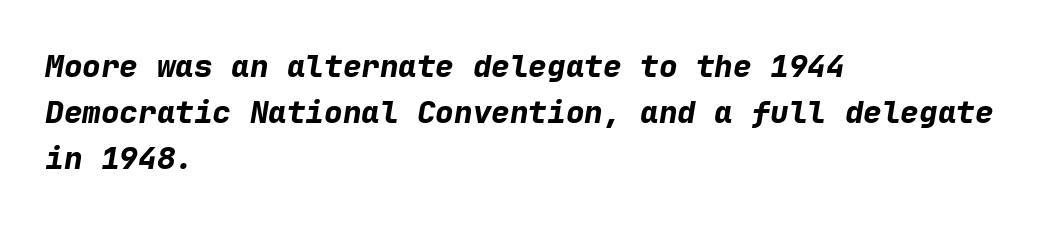
Leading: standard. The horizontal fit of the characters is conventional and even. You can tell it's italic because the verticals aren't actually vertical. The passage shown is not underscored anywhere. Weight: bold.
